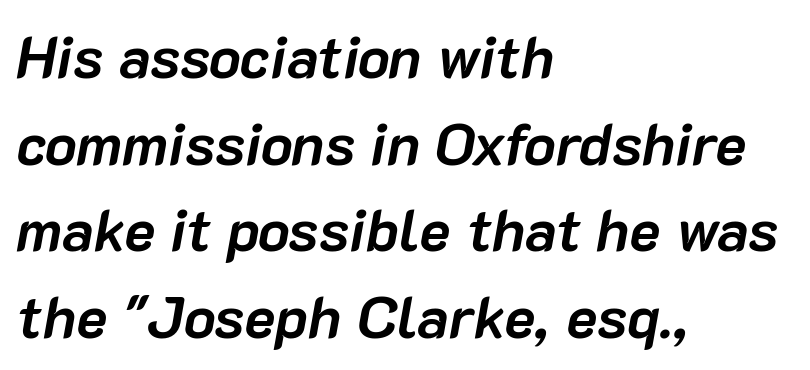
{"italic": "yes", "lean": "right", "slant_degrees": 10, "bold": "yes", "weight": "semibold", "width": "normal", "stroke_contrast": "low", "x_height": "medium", "monospaced": "no", "underline": "no", "align": "left", "line_spacing": "normal", "line_spacing_ratio": 1.47, "letter_spacing": "normal", "letter_spacing_em": 0.0, "glyph_px": 59}
